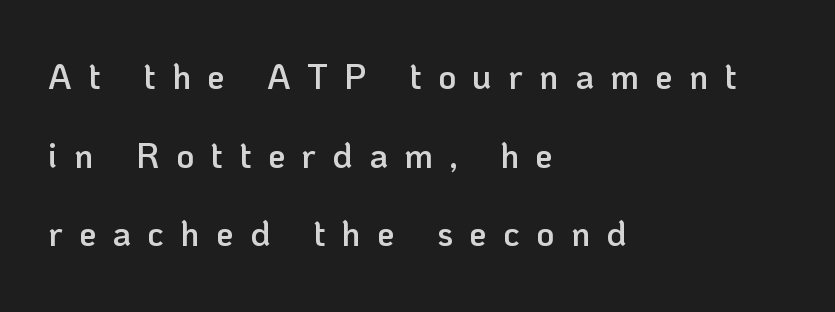
The image shows 35 px semibold sans-serif type, upright; set left-aligned, loose line spacing (2.25x), unusually wide letter spacing (+0.47 em), not underlined; low stroke contrast and a medium x-height.
